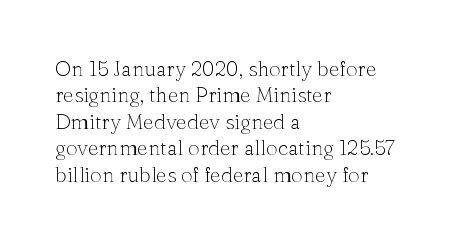
{"italic": "no", "bold": "no", "underline": "no", "align": "left", "line_spacing": "normal", "line_spacing_ratio": 1.26, "letter_spacing": "normal", "letter_spacing_em": 0.0, "glyph_px": 21}
